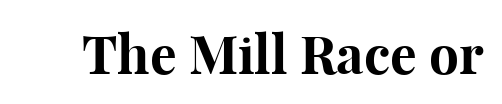
The image shows 53 px bold serif type, upright; set normal letter spacing, not underlined; high stroke contrast and a medium x-height.
